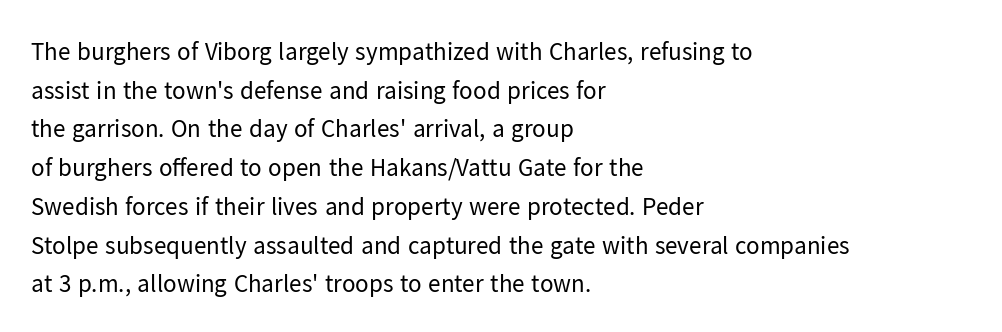
Q: Is the text bold? A: No.
Q: Is the text italic (slanted)? A: No, it is upright.
Q: Is the text underlined? A: No.
Q: How is the paragraph aligned? A: Left-aligned.
Q: Is the spacing between letters normal or unusually wide? A: Normal.
Q: Is the spacing between lines tight, normal or loose? A: Normal.
